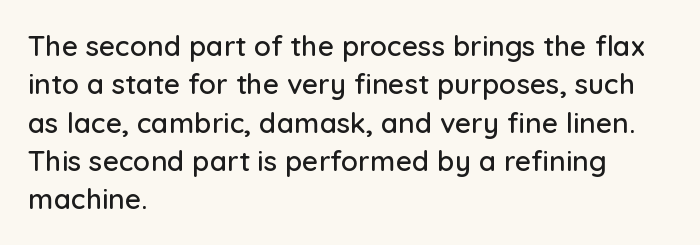
Each letter keeps its own natural width here, so spacing adapts to shape. Just letters on the line, the space beneath them empty. Reading down the column, the eye jumps a familiar distance to each next line. What stands out about the letter spacing? Nothing — it is the standard amount.
